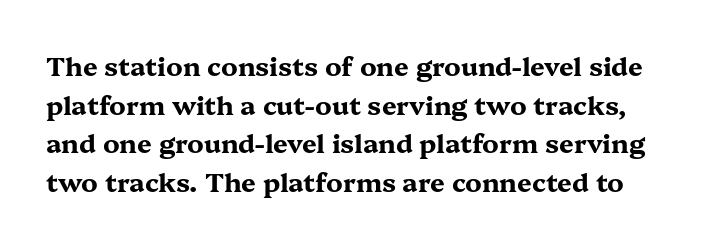
The rows are spaced the way most documents space them. In terms of letterspacing, this is plain default setting. Ascenders rise straight up at ninety degrees. The baseline area is clear. Typographic density is high because the face is bold.
